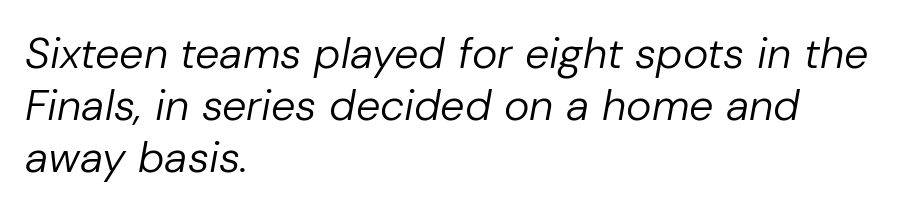
When letters slant like this, we call the style italic. The passage shown is typed in a proportional face where columns would drift. Stroke mass is kept to a normal reading level or below. A typesetter would call this zero additional tracking.
